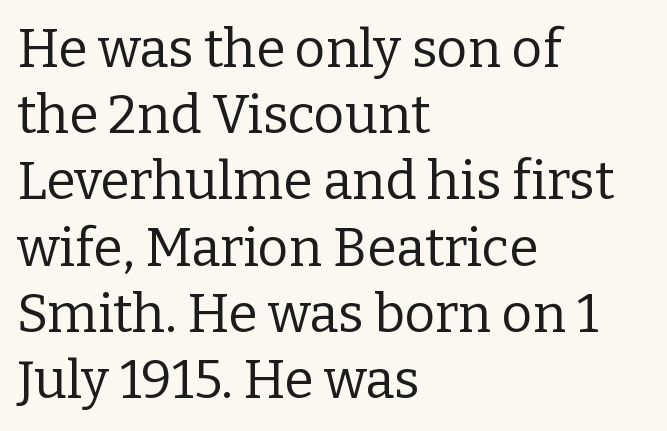
The image shows 53 px regular-weight serif type, upright; set left-aligned, normal line spacing (1.25x), normal letter spacing, not underlined; low stroke contrast and a medium x-height.
